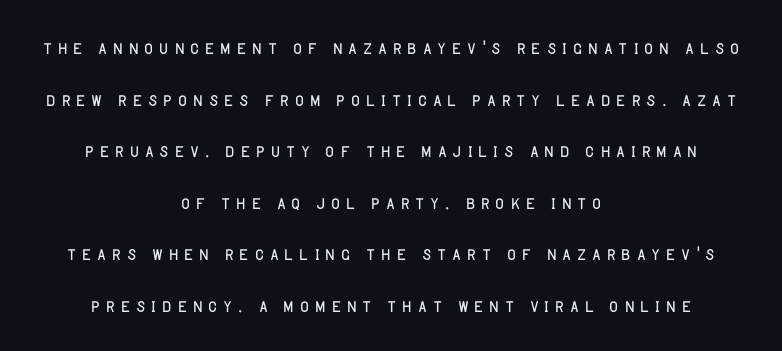
{"italic": "no", "bold": "no", "underline": "no", "align": "center", "line_spacing": "loose", "line_spacing_ratio": 2.15, "glyph_px": 24}
